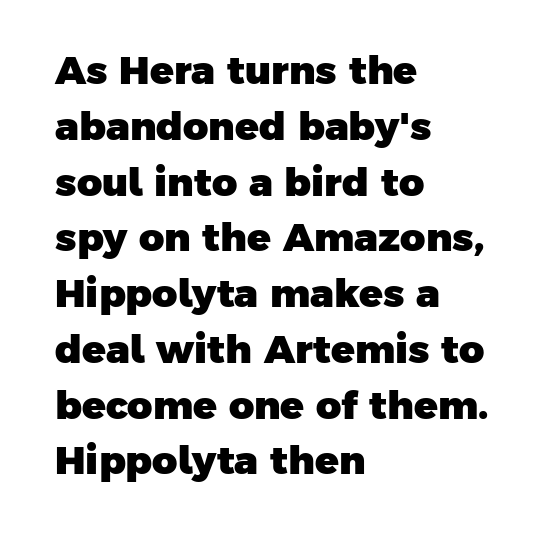
{"serif": "no", "bold": "yes", "weight": "heavy", "width": "normal", "stroke_contrast": "low", "x_height": "medium", "monospaced": "no", "underline": "no", "align": "left", "line_spacing": "normal", "line_spacing_ratio": 1.43, "letter_spacing": "normal", "letter_spacing_em": 0.0, "glyph_px": 39}
